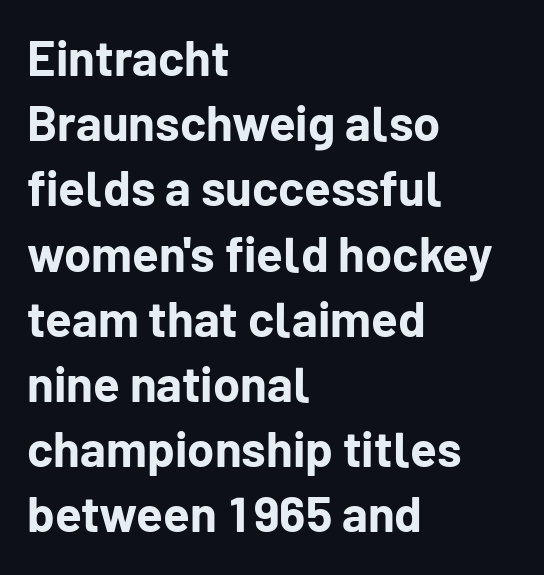
The block of text has a typical density, with ordinary space between rows. The glyphs are unaccompanied by any horizontal stroke below them. If you drew a ruler down the left edge, every line would touch it. Does the weight exceed regular? Yes, all the way to bold. Proportional: the letters do not fall into vertical columns.
